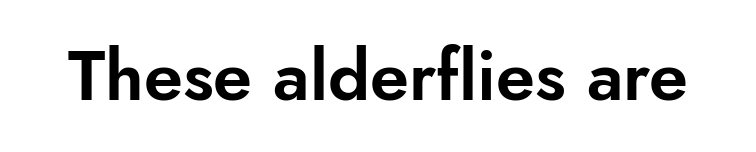
It's the straight-up-and-down kind of type. The passage shown is typed in a proportional face where columns would drift. Caption: standard tracking, unaltered. A typesetter would label this face a sans. Unmarked baselines from the first word to the last.
